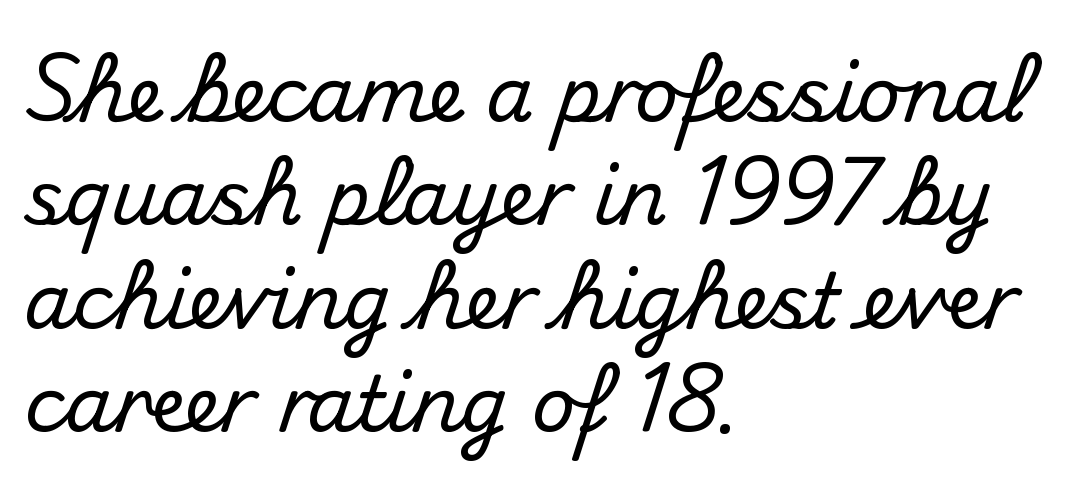
{"serif": "no", "width": "normal", "stroke_contrast": "medium", "x_height": "small", "monospaced": "no", "underline": "no", "align": "left", "line_spacing": "normal", "line_spacing_ratio": 1.36, "letter_spacing": "normal", "letter_spacing_em": 0.0, "glyph_px": 76}
